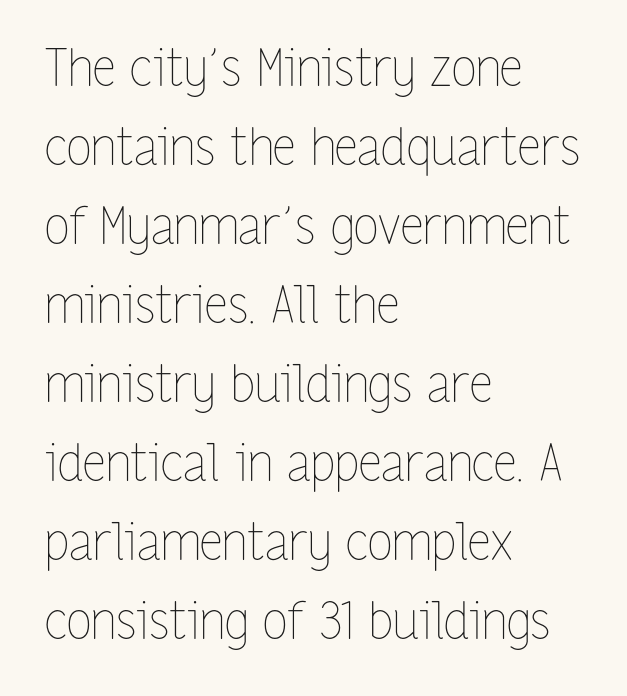
Q: Is the text bold? A: No.
Q: Is the text italic (slanted)? A: No, it is upright.
Q: Is the text underlined? A: No.
Q: How is the paragraph aligned? A: Left-aligned.
Q: Is the spacing between letters normal or unusually wide? A: Normal.
Q: Is the spacing between lines tight, normal or loose? A: Normal.
Q: Width (condensed, normal, or wide)? A: Condensed.
Q: Stroke contrast? A: Low.
Q: x-height? A: Medium.
Q: Monospaced? A: No.
